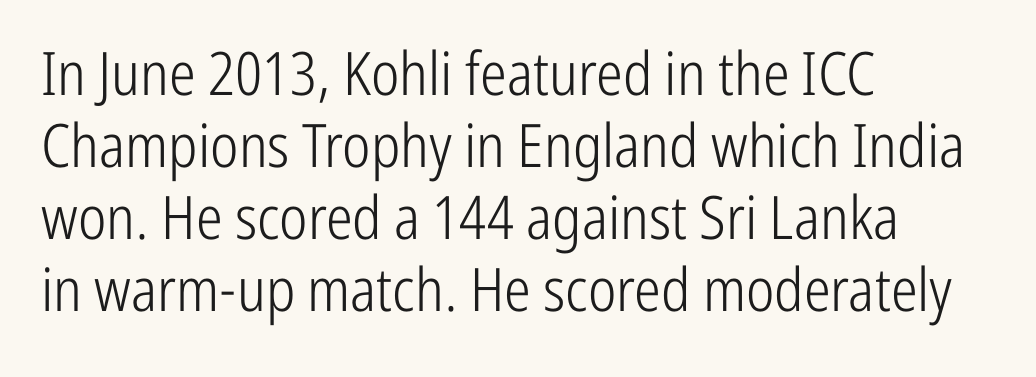
{"serif": "no", "italic": "no", "bold": "no", "weight": "light", "width": "condensed", "stroke_contrast": "low", "x_height": "medium", "monospaced": "no", "underline": "no", "align": "left", "line_spacing_ratio": 1.2, "letter_spacing": "normal", "letter_spacing_em": 0.0, "glyph_px": 60}
